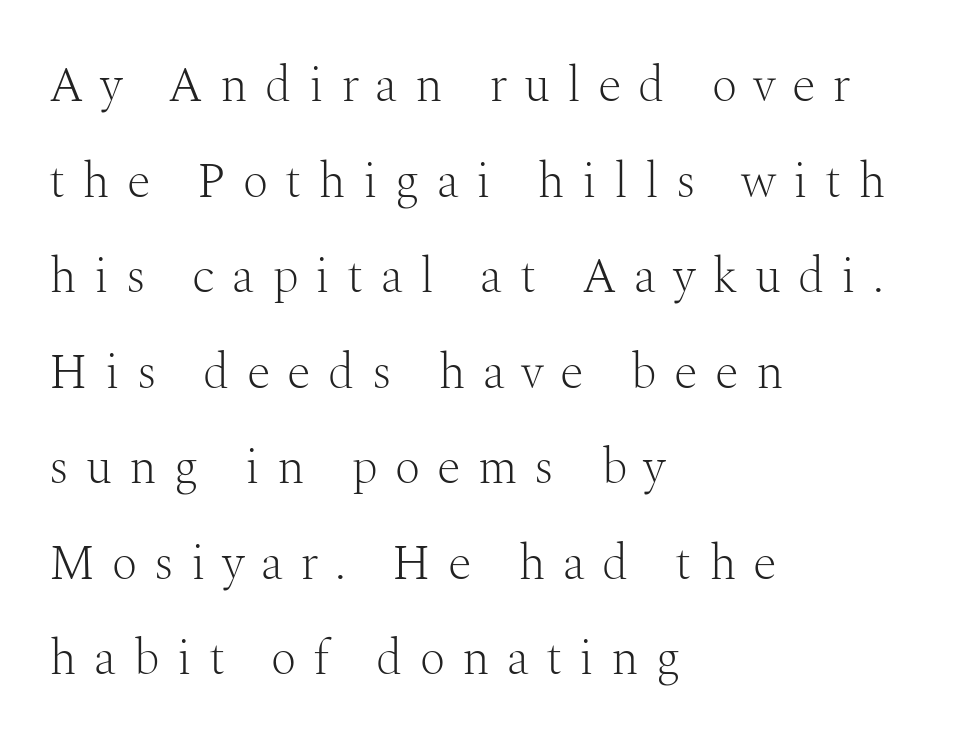
The passage is arranged the way most books set body copy — flush left. Check the space under the baseline: it is left empty. Is this a fixed-width face? No — the glyphs have proportional, varying widths. Heaviness? Minimal to ordinary, like unemphasized prose. Posture: straight, roman, zero tilt. Reading down the column, the eye jumps a long way to each next line.
